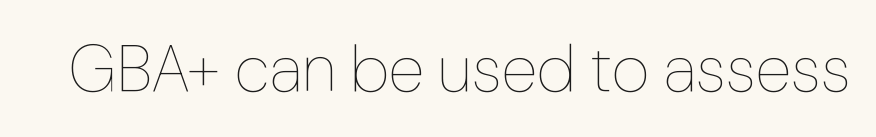
Q: Is the text bold? A: No.
Q: Is the text italic (slanted)? A: No, it is upright.
Q: Is the text underlined? A: No.
Q: Is the spacing between letters normal or unusually wide? A: Normal.
Q: Width (condensed, normal, or wide)? A: Normal.
Q: Stroke contrast? A: Low.
Q: x-height? A: Medium.
Q: Monospaced? A: No.
